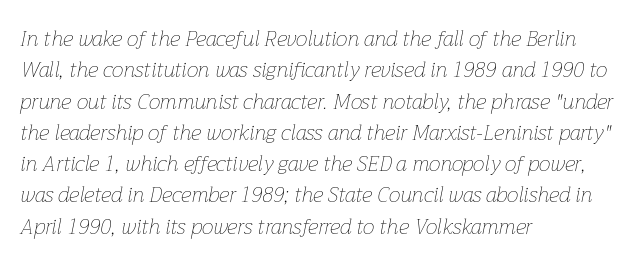
{"italic": "yes", "lean": "right", "slant_degrees": 12, "bold": "no", "underline": "no", "align": "left", "line_spacing": "normal", "line_spacing_ratio": 1.49, "letter_spacing": "normal", "letter_spacing_em": 0.0, "glyph_px": 21}
